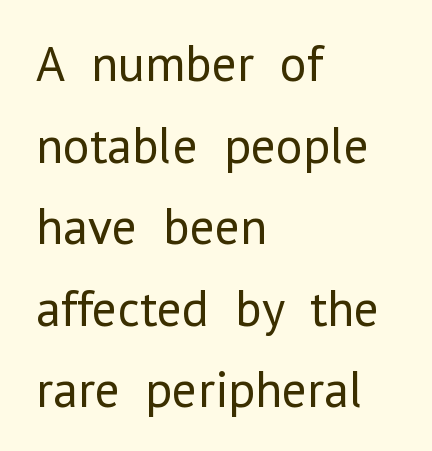
{"serif": "no", "italic": "no", "bold": "no", "weight": "regular", "width": "normal", "stroke_contrast": "low", "x_height": "medium", "monospaced": "no", "underline": "no", "align": "left", "line_spacing": "normal", "line_spacing_ratio": 1.6, "letter_spacing": "normal", "letter_spacing_em": 0.0, "glyph_px": 51}
